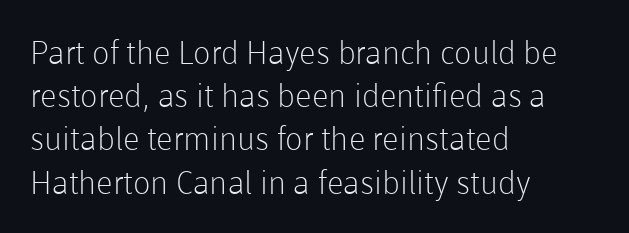
Ink coverage per letter is moderate at most. This sample uses a sans-serif face. This is the regular roman posture of the typeface. Just letters on the line, the space beneath them empty. Quick note: interline space is typical.
